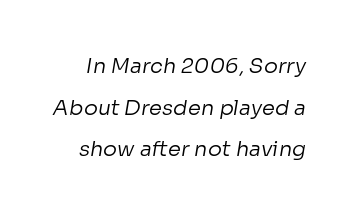
{"bold": "no", "underline": "no", "line_spacing": "loose", "line_spacing_ratio": 1.98, "letter_spacing": "normal", "letter_spacing_em": 0.0, "glyph_px": 21}
